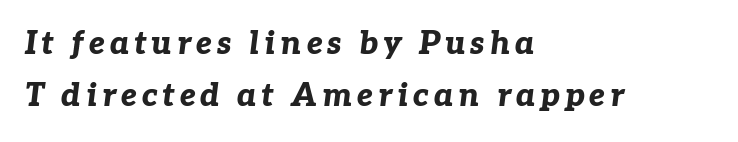
Evenly set lines give the paragraph a standard silhouette. Descenders hang freely into open space. Slanted lettering throughout. Each line starts at the same left margin while the right side varies. Emphasis by weight is at full strength: bold.
